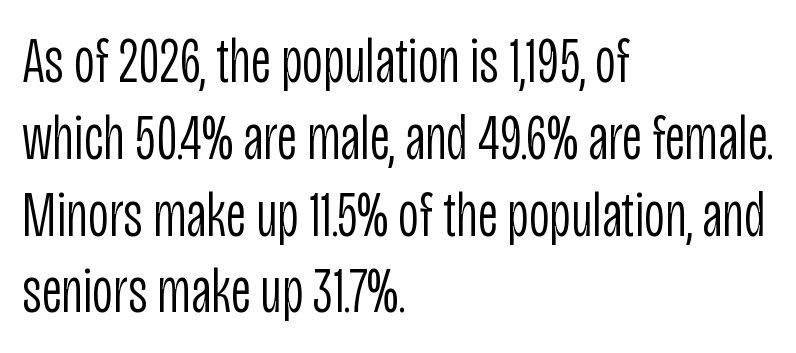
The image shows 64 px light, condensed sans-serif type, upright; set left-aligned, line spacing 1.2x, normal letter spacing, not underlined; low stroke contrast and a large x-height.
